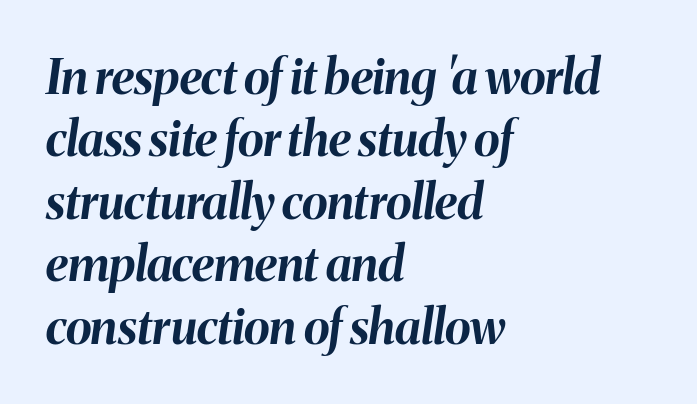
Quick note: italic. Here the glyphs are tracked normally, forming tight word shapes. Do the characters align in a grid? No, the font is proportional. Bold? Absolutely — the strokes are thick and heavy.
